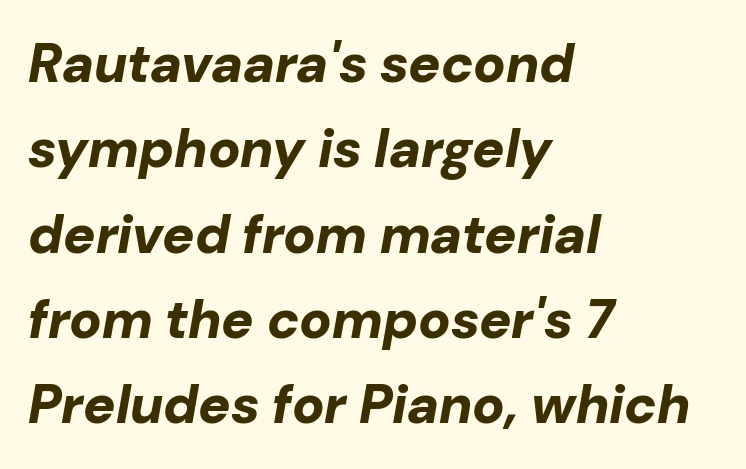
{"italic": "yes", "lean": "right", "slant_degrees": 10, "bold": "yes", "weight": "bold", "width": "normal", "stroke_contrast": "low", "x_height": "medium", "monospaced": "no", "underline": "no", "align": "left", "line_spacing": "normal", "line_spacing_ratio": 1.58, "letter_spacing": "normal", "letter_spacing_em": 0.0, "glyph_px": 54}
